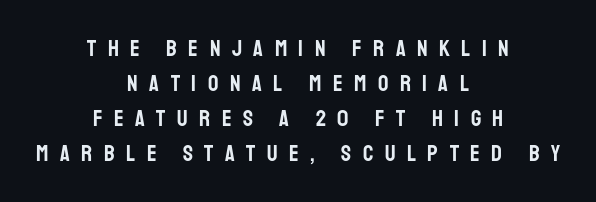
{"italic": "no", "underline": "no", "align": "center", "line_spacing": "normal", "line_spacing_ratio": 1.52, "letter_spacing": "wide", "letter_spacing_em": 0.5, "glyph_px": 23}
